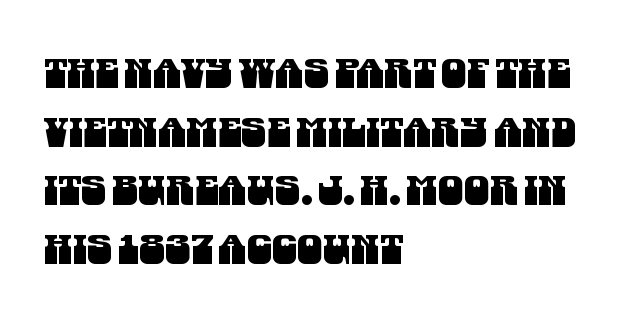
The image shows 41 px condensed sans-serif type; set left-aligned, normal line spacing (1.43x), normal letter spacing, not underlined; medium stroke contrast and a large x-height.
